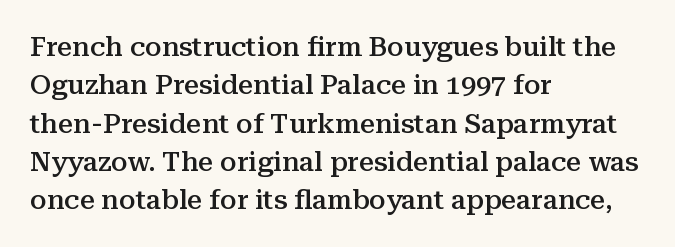
The lines in this sample share a left origin and differ only in where they stop. Does the leading feel generous? No, just average. Bare-footed words on every line. These lines were composed using upright roman letters.
